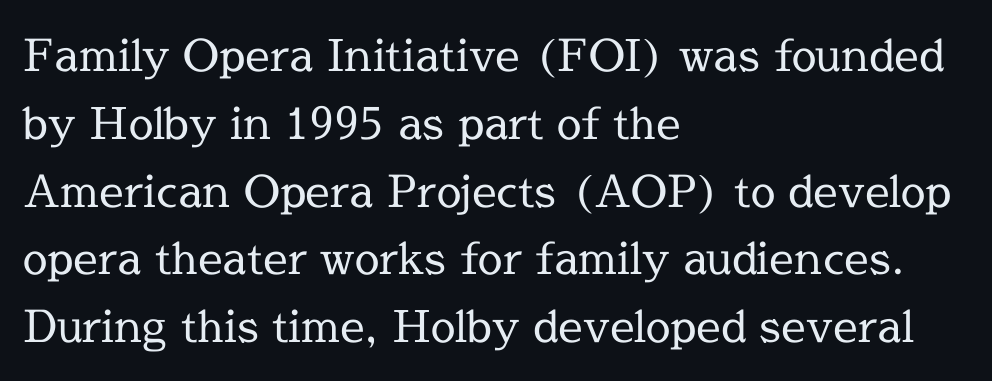
Is there any slant? The stems are plumb. Here the glyphs are tracked normally, forming tight word shapes. The characters are drawn with everyday or finer stroke widths. The words here are not underlined. In terms of leading, this rendering sits right in the middle. The typesetter chose a ragged-right arrangement here.
